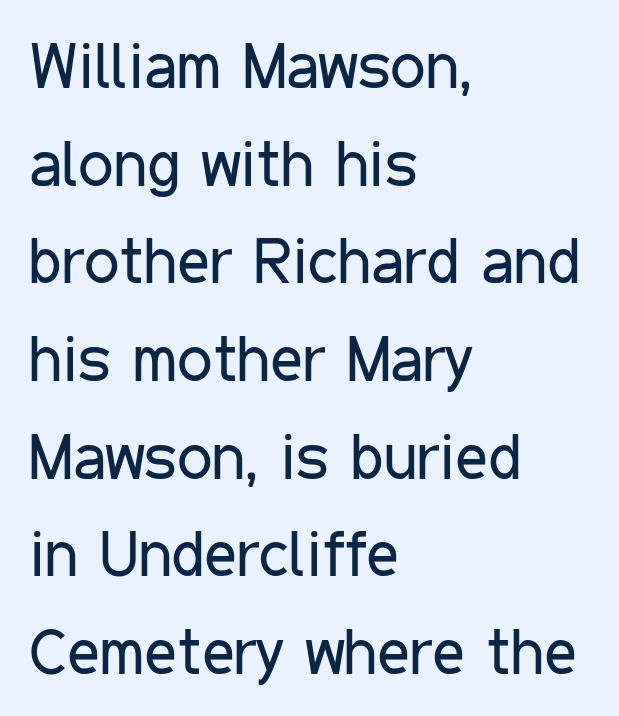
{"serif": "no", "italic": "no", "bold": "no", "weight": "regular", "width": "condensed", "stroke_contrast": "low", "x_height": "medium", "monospaced": "no", "underline": "no", "align": "left", "line_spacing": "normal", "line_spacing_ratio": 1.55, "letter_spacing": "normal", "letter_spacing_em": 0.0, "glyph_px": 63}
